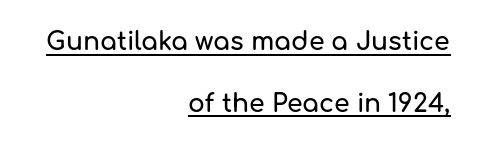
The image shows 25 px text type, upright; set right-aligned, loose line spacing (2.47x), normal letter spacing, underlined.
